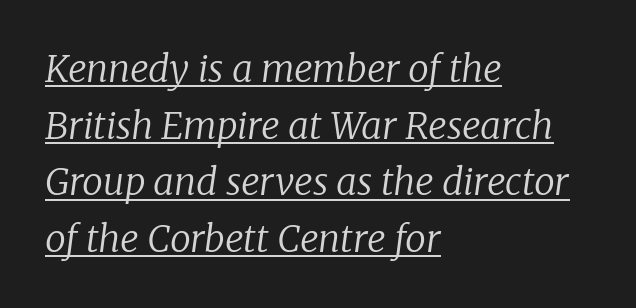
{"serif": "yes", "italic": "yes", "lean": "right", "slant_degrees": 8, "bold": "no", "weight": "regular", "width": "normal", "stroke_contrast": "low", "x_height": "medium", "monospaced": "no", "underline": "yes", "align": "left", "line_spacing": "normal", "line_spacing_ratio": 1.53, "letter_spacing": "normal", "letter_spacing_em": 0.0, "glyph_px": 37}
